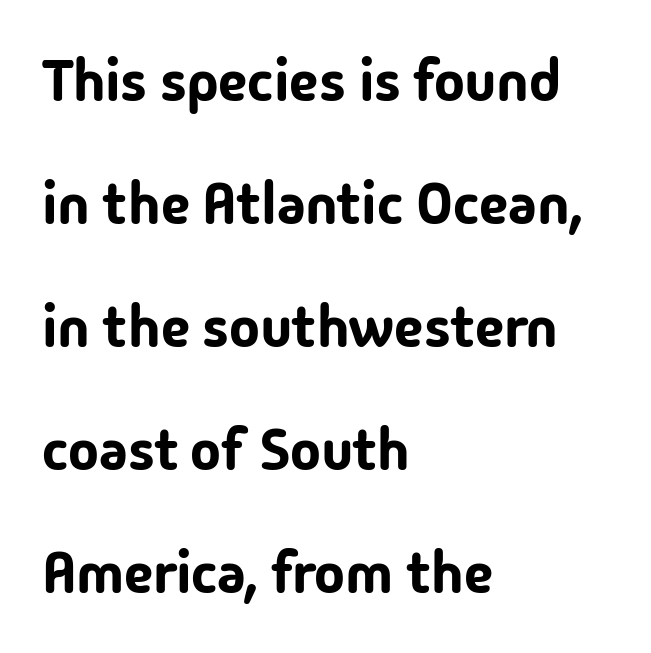
{"serif": "no", "italic": "no", "width": "normal", "stroke_contrast": "low", "x_height": "medium", "monospaced": "no", "underline": "no", "align": "left", "line_spacing": "loose", "line_spacing_ratio": 2.12, "letter_spacing": "normal", "letter_spacing_em": 0.0, "glyph_px": 58}
